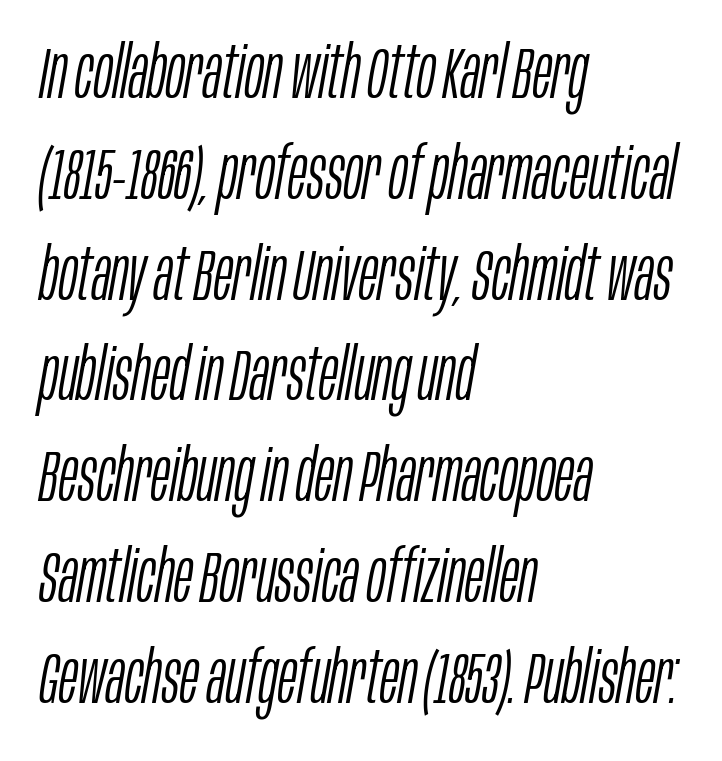
Q: Is the text bold? A: No.
Q: Is the text italic (slanted)? A: Yes, it leans right by about 10 degrees.
Q: Is the text underlined? A: No.
Q: How is the paragraph aligned? A: Left-aligned.
Q: Is the spacing between letters normal or unusually wide? A: Normal.
Q: Is the spacing between lines tight, normal or loose? A: Normal.
Q: Width (condensed, normal, or wide)? A: Condensed.
Q: Stroke contrast? A: Low.
Q: x-height? A: Large.
Q: Monospaced? A: No.
